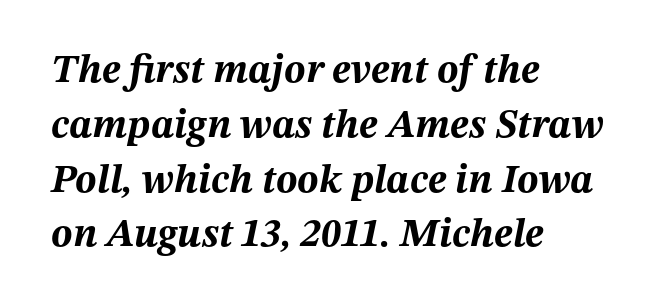
Q: Is the text bold? A: Yes.
Q: Is the text italic (slanted)? A: Yes, it leans right by about 12 degrees.
Q: Is the text underlined? A: No.
Q: How is the paragraph aligned? A: Left-aligned.
Q: Is the spacing between letters normal or unusually wide? A: Normal.
Q: Is the spacing between lines tight, normal or loose? A: Normal.
Q: Width (condensed, normal, or wide)? A: Normal.
Q: Stroke contrast? A: Medium.
Q: x-height? A: Medium.
Q: Monospaced? A: No.
